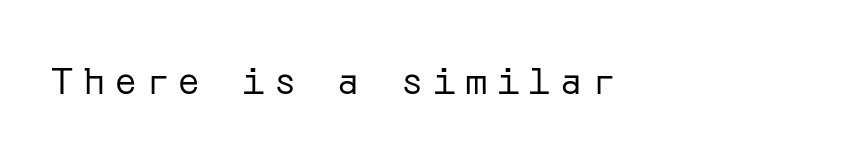
Q: Is the text bold? A: No.
Q: Is the text italic (slanted)? A: No, it is upright.
Q: Is the typeface a serif or a sans-serif typeface? A: Sans-serif.
Q: Is the text underlined? A: No.
Q: How is the paragraph aligned? A: Left-aligned.
Q: Is the spacing between letters normal or unusually wide? A: Unusually wide.
Q: Width (condensed, normal, or wide)? A: Normal.
Q: Stroke contrast? A: Low.
Q: x-height? A: Medium.
